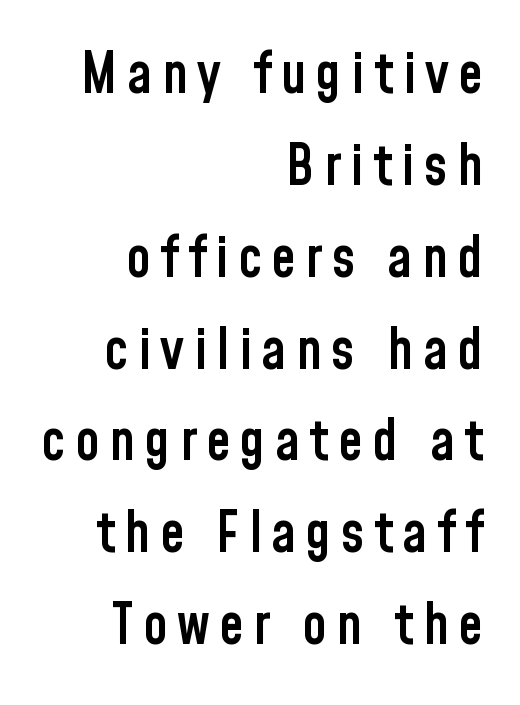
The image shows 56 px semibold, condensed sans-serif type, upright; set right-aligned, normal line spacing (1.64x), not underlined; low stroke contrast and a medium x-height.
